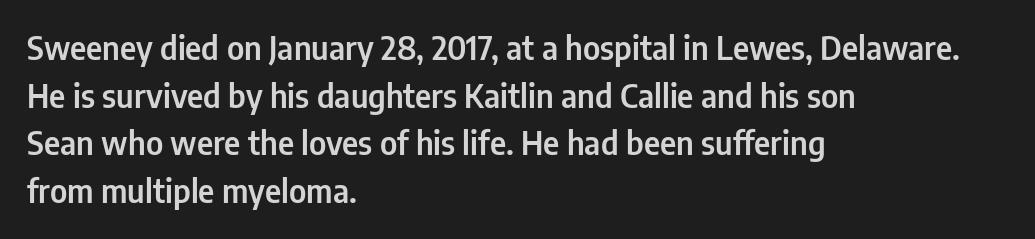
The image shows 32 px condensed sans-serif type, upright; set left-aligned, normal line spacing (1.49x), normal letter spacing, not underlined; low stroke contrast and a medium x-height.
